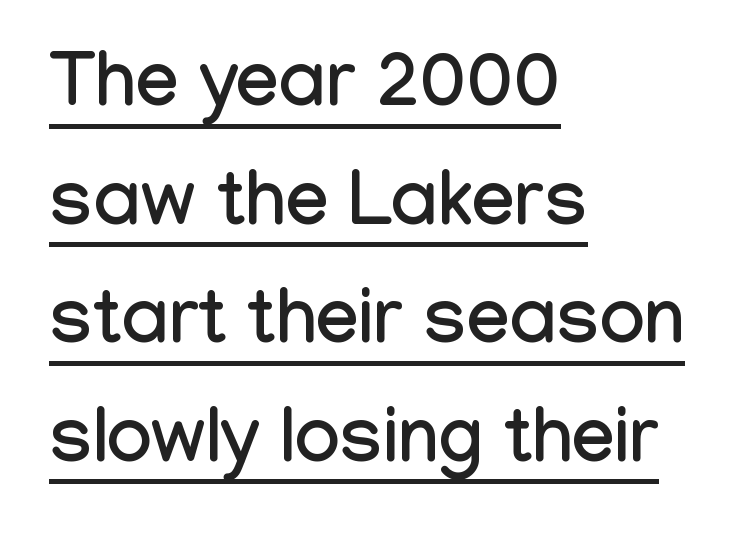
The image shows 76 px condensed sans-serif type, upright; set left-aligned, normal line spacing (1.56x), normal letter spacing, underlined; low stroke contrast and a medium x-height.
